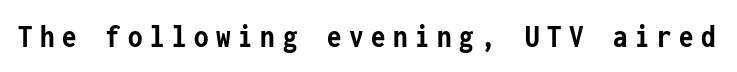
{"serif": "no", "italic": "no", "bold": "yes", "weight": "semibold", "width": "condensed", "stroke_contrast": "low", "x_height": "medium", "monospaced": "yes", "underline": "no", "letter_spacing": "wide", "letter_spacing_em": 0.23, "glyph_px": 33}
